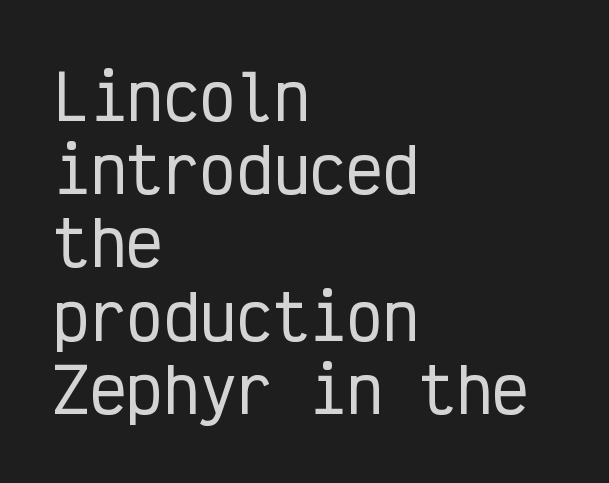
{"serif": "no", "italic": "no", "width": "condensed", "stroke_contrast": "low", "x_height": "medium", "monospaced": "yes", "underline": "no", "align": "left", "line_spacing_ratio": 1.2, "letter_spacing": "normal", "letter_spacing_em": 0.0, "glyph_px": 61}
